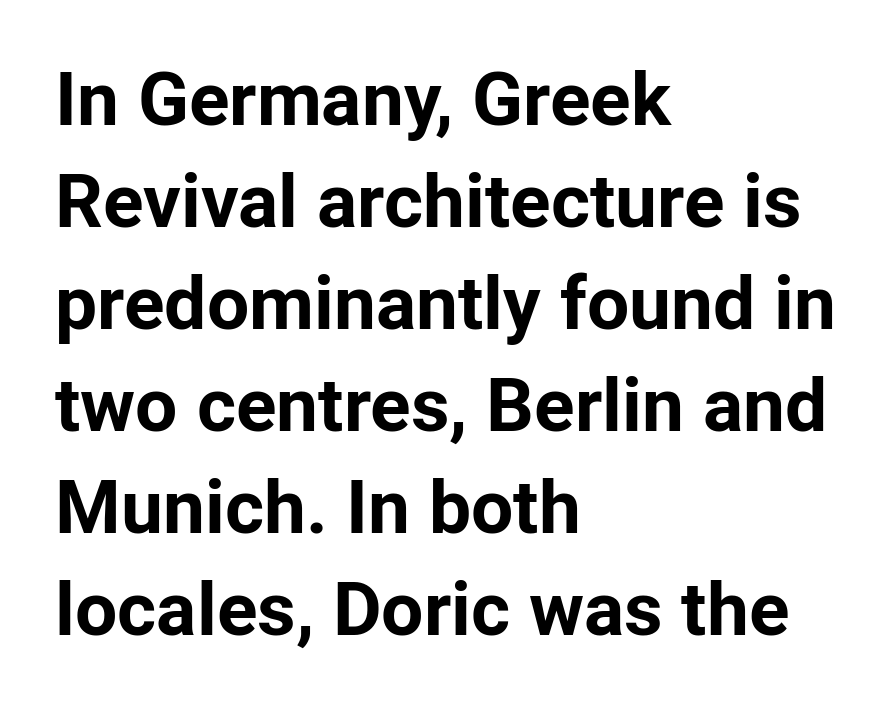
{"serif": "no", "italic": "no", "bold": "yes", "weight": "bold", "width": "normal", "stroke_contrast": "low", "x_height": "medium", "monospaced": "no", "underline": "no", "align": "left", "line_spacing": "normal", "line_spacing_ratio": 1.36, "letter_spacing": "normal", "letter_spacing_em": 0.0, "glyph_px": 75}
